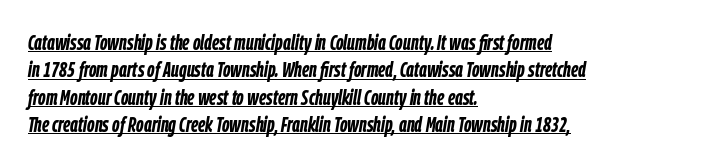
The image shows 22 px bold type, italic (leaning right); set left-aligned, line spacing 1.24x, normal letter spacing, underlined.
